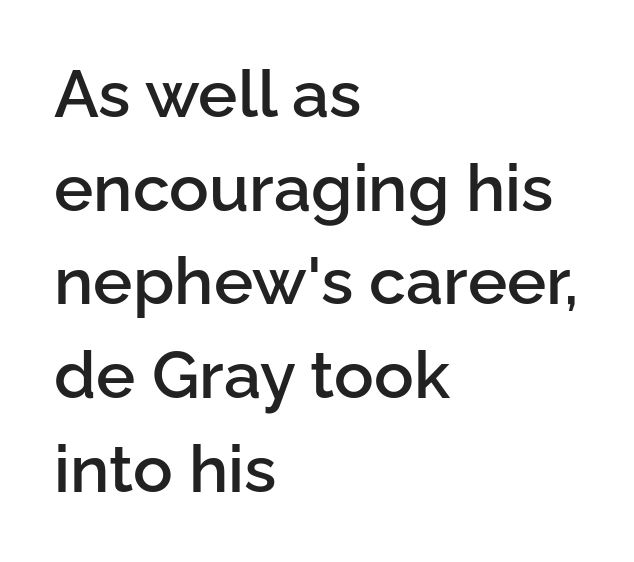
{"serif": "no", "italic": "no", "bold": "semi", "weight": "semibold", "width": "normal", "stroke_contrast": "low", "x_height": "medium", "monospaced": "no", "underline": "no", "align": "left", "line_spacing": "normal", "line_spacing_ratio": 1.42, "letter_spacing": "normal", "letter_spacing_em": 0.0, "glyph_px": 66}
